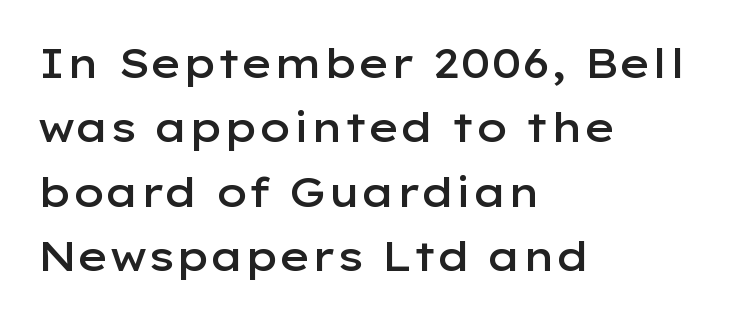
Q: Is the text bold? A: Semi-bold.
Q: Is the text italic (slanted)? A: No, it is upright.
Q: Is the typeface a serif or a sans-serif typeface? A: Sans-serif.
Q: Is the text underlined? A: No.
Q: How is the paragraph aligned? A: Left-aligned.
Q: Is the spacing between letters normal or unusually wide? A: Normal.
Q: Is the spacing between lines tight, normal or loose? A: Normal.
Q: Width (condensed, normal, or wide)? A: Wide.
Q: Stroke contrast? A: Low.
Q: x-height? A: Medium.
Q: Monospaced? A: No.
